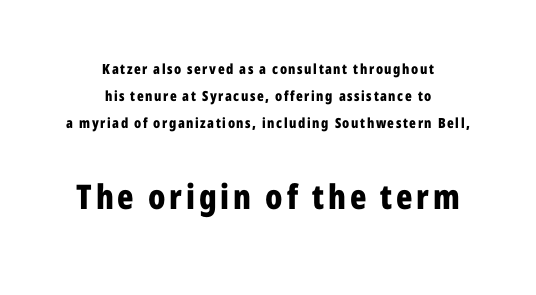
Q: Is the text bold? A: Yes.
Q: Is the text italic (slanted)? A: No, it is upright.
Q: Is the typeface a serif or a sans-serif typeface? A: Sans-serif.
Q: Is the text underlined? A: No.
Q: How is the paragraph aligned? A: Centered.
Q: Is the spacing between lines tight, normal or loose? A: Loose.
Q: Which block of text is set in a larger size, the first (top) or the second (bottom)? A: The second (bottom) one.
Q: Width (condensed, normal, or wide)? A: Condensed.
Q: Stroke contrast? A: Low.
Q: x-height? A: Medium.
Q: Monospaced? A: No.
